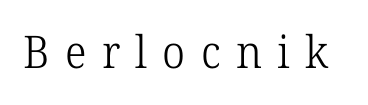
Posture: straight, roman, zero tilt. Each letter keeps its own natural width here, so spacing adapts to shape. This rendering features lettering with no underline. Someone cranked the tracking dial way up on this one.
